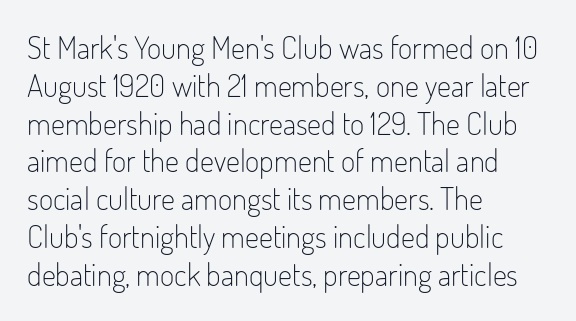
The passage shown is typed in a proportional face where columns would drift. Examine the stroke ends and you'll find no serifs. These glyphs show unthickened strokes, regular width or finer. Type without underlining.
